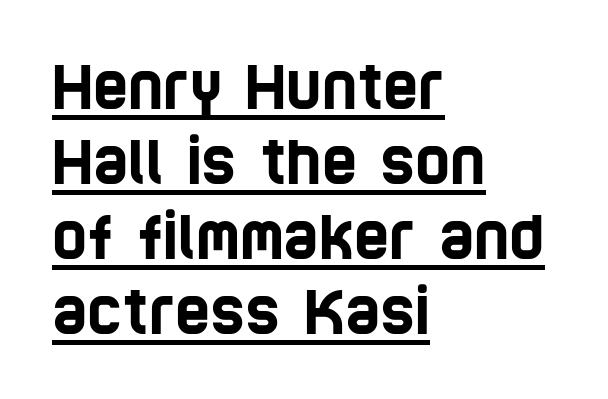
Q: Is the typeface a serif or a sans-serif typeface? A: Sans-serif.
Q: Is the text underlined? A: Yes.
Q: How is the paragraph aligned? A: Left-aligned.
Q: Is the spacing between letters normal or unusually wide? A: Normal.
Q: Is the spacing between lines tight, normal or loose? A: Normal.
Q: Width (condensed, normal, or wide)? A: Condensed.
Q: Stroke contrast? A: Low.
Q: x-height? A: Large.
Q: Monospaced? A: No.
